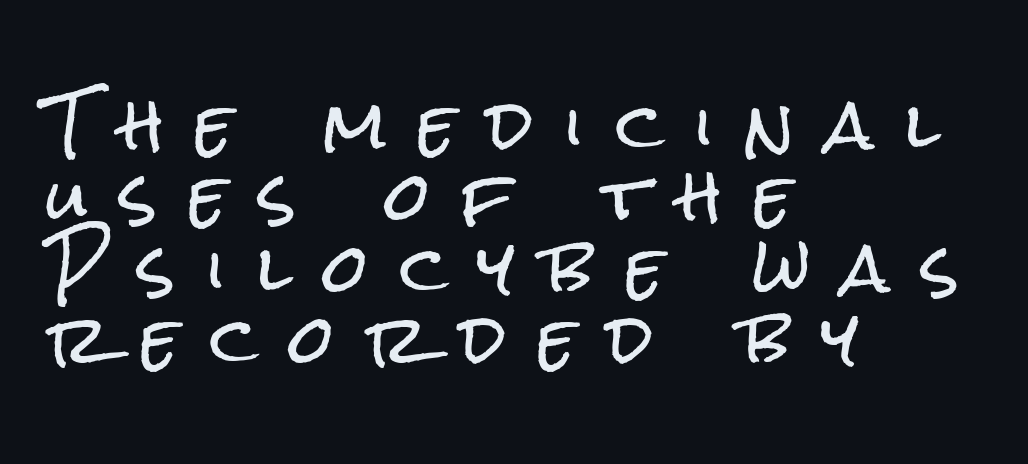
Spacing between characters has been opened up far beyond the box default. Tall strokes in this sample are plumb rather than angled. Underline: absent. Leading is clearly below the norm, producing a dense column. These lines are composed in type without serifs.
